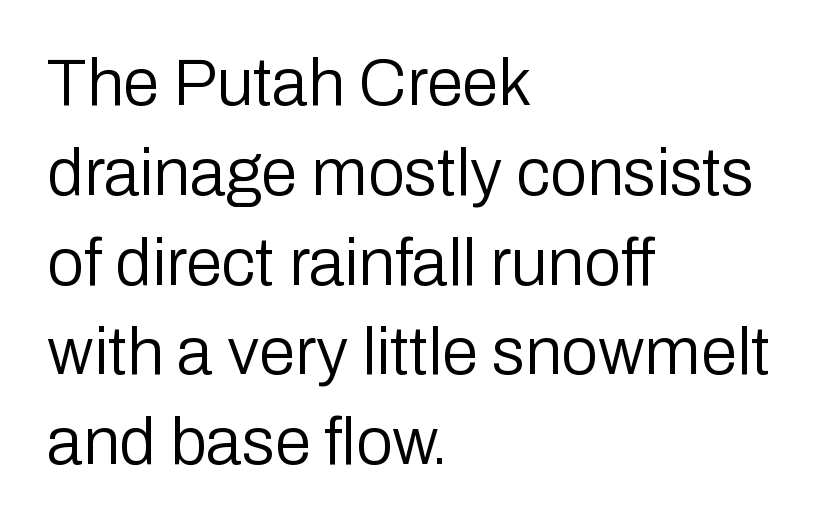
{"serif": "no", "italic": "no", "bold": "no", "weight": "regular", "width": "normal", "stroke_contrast": "low", "x_height": "medium", "monospaced": "no", "underline": "no", "align": "left", "line_spacing": "normal", "line_spacing_ratio": 1.36, "letter_spacing": "normal", "letter_spacing_em": 0.0, "glyph_px": 66}
